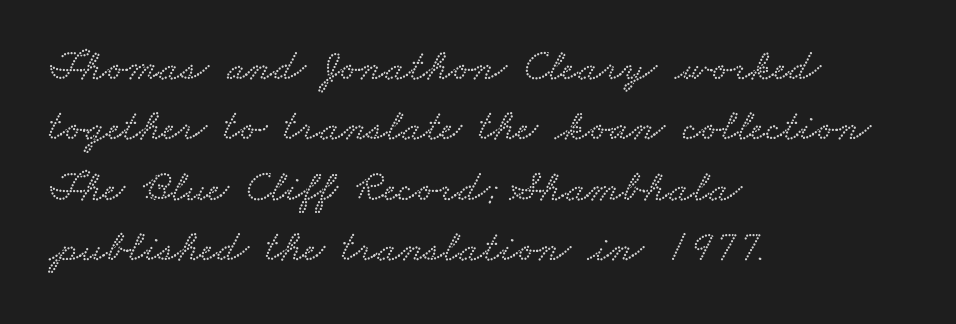
The image shows 44 px wide type; set left-aligned, normal line spacing (1.37x), normal letter spacing, not underlined; low stroke contrast and a small x-height.
